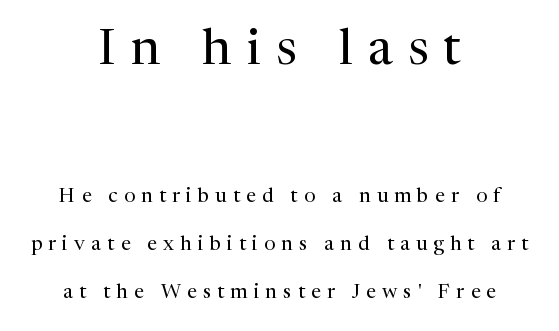
Students, note that the glyphs here are deliberately spaced far apart. Reading down the column, the eye jumps a long way to each next line. Old-style or modern, the face here clearly has serifs. Underline: absent. A quiet, ordinary-to-light weight characterises the typeface.
